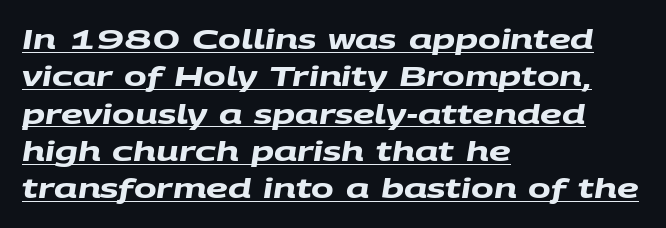
Q: Is the text bold? A: Yes.
Q: Is the text underlined? A: Yes.
Q: How is the paragraph aligned? A: Left-aligned.
Q: Is the spacing between letters normal or unusually wide? A: Normal.
Q: Is the spacing between lines tight, normal or loose? A: Normal.
